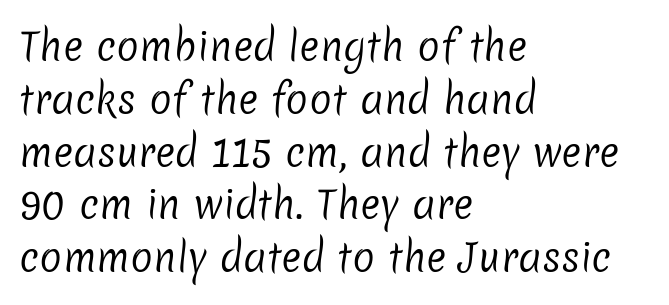
The designer went with a sans here, leaving each stem footless. Looks like regular typesetting: each glyph gets only the width it needs. Heaviness? Minimal to ordinary, like unemphasized prose. Every row of glyphs begins at an identical x-position on the left. Leading matches the norm, producing a regular column.
